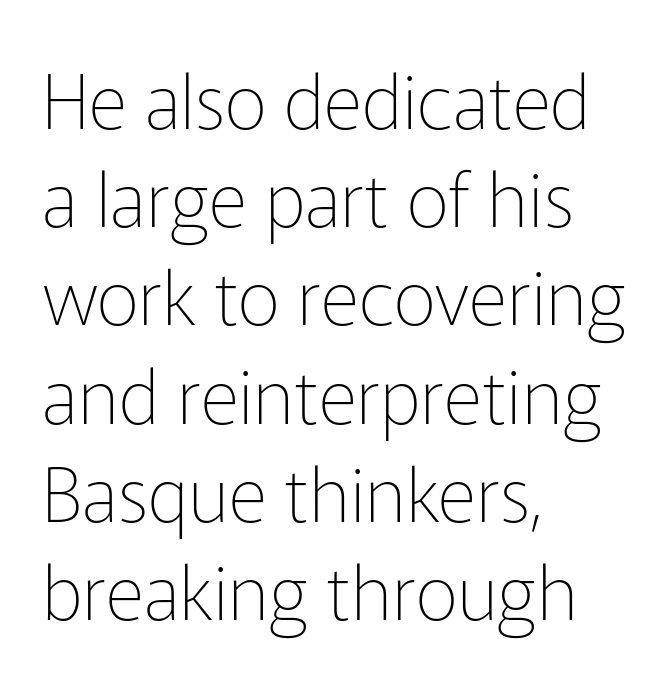
Q: Is the text bold? A: No.
Q: Is the text italic (slanted)? A: No, it is upright.
Q: Is the typeface a serif or a sans-serif typeface? A: Sans-serif.
Q: Is the text underlined? A: No.
Q: How is the paragraph aligned? A: Left-aligned.
Q: Is the spacing between letters normal or unusually wide? A: Normal.
Q: Is the spacing between lines tight, normal or loose? A: Normal.
Q: Width (condensed, normal, or wide)? A: Normal.
Q: Stroke contrast? A: Low.
Q: x-height? A: Medium.
Q: Monospaced? A: No.
